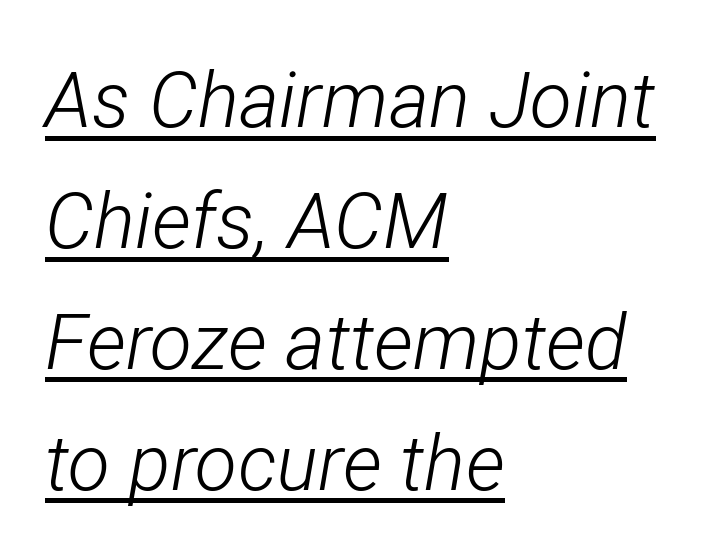
Q: Is the text bold? A: No.
Q: Is the text italic (slanted)? A: Yes, it leans right by about 12 degrees.
Q: Is the text underlined? A: Yes.
Q: How is the paragraph aligned? A: Left-aligned.
Q: Is the spacing between letters normal or unusually wide? A: Normal.
Q: Is the spacing between lines tight, normal or loose? A: Normal.
Q: Width (condensed, normal, or wide)? A: Condensed.
Q: Stroke contrast? A: Low.
Q: x-height? A: Medium.
Q: Monospaced? A: No.
